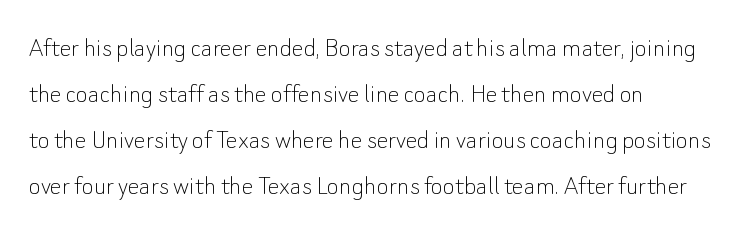
{"serif": "no", "italic": "no", "bold": "no", "weight": "thin", "width": "normal", "stroke_contrast": "low", "x_height": "small", "monospaced": "no", "underline": "no", "align": "left", "line_spacing": "normal", "line_spacing_ratio": 1.59, "letter_spacing": "normal", "letter_spacing_em": 0.0, "glyph_px": 29}
